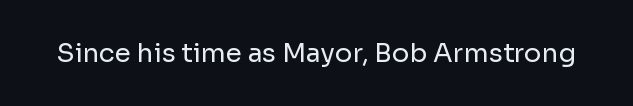
The image shows 26 px text type, upright; set normal letter spacing, not underlined.
